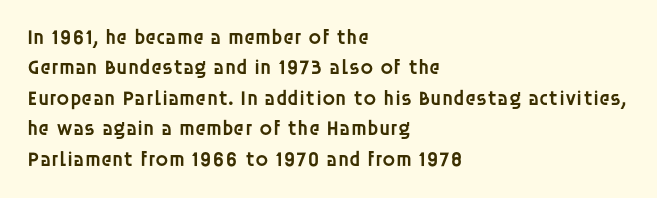
Inter-character spacing is left at the font's built-in metrics. Posture: straight, roman, zero tilt. These lines carry some extra weight — a demibold, not a full bold. The paragraph has a hard left edge and a soft right edge. Regular leading. Decoration check: the copy has no underline.
